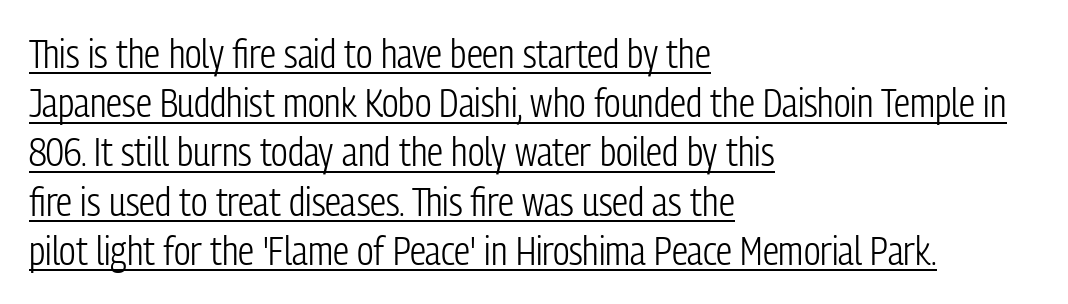
{"serif": "no", "italic": "no", "bold": "no", "weight": "light", "width": "condensed", "stroke_contrast": "low", "x_height": "medium", "monospaced": "no", "underline": "yes", "align": "left", "line_spacing_ratio": 1.23, "letter_spacing": "normal", "letter_spacing_em": 0.0, "glyph_px": 40}
